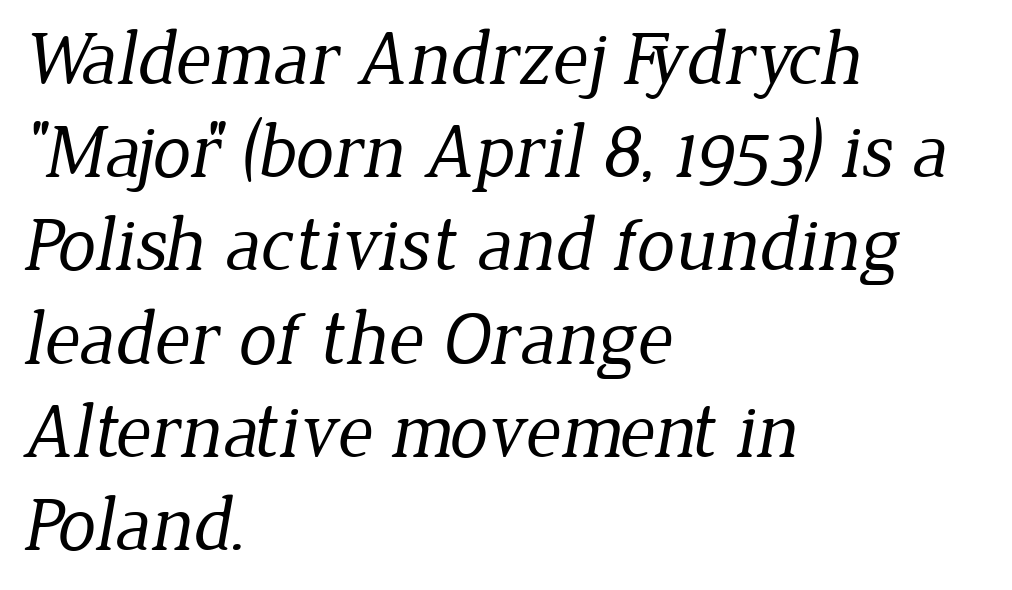
Q: Is the text bold? A: No.
Q: Is the typeface a serif or a sans-serif typeface? A: Serif.
Q: Is the text underlined? A: No.
Q: How is the paragraph aligned? A: Left-aligned.
Q: Is the spacing between letters normal or unusually wide? A: Normal.
Q: Width (condensed, normal, or wide)? A: Normal.
Q: Stroke contrast? A: Low.
Q: x-height? A: Medium.
Q: Monospaced? A: No.
